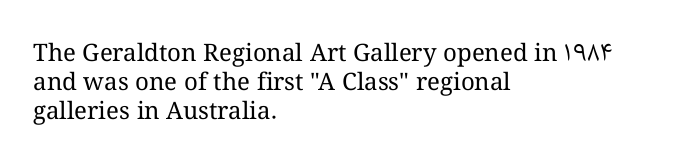
The image shows 24 px text type, upright; set left-aligned, line spacing 1.21x, normal letter spacing, not underlined.
